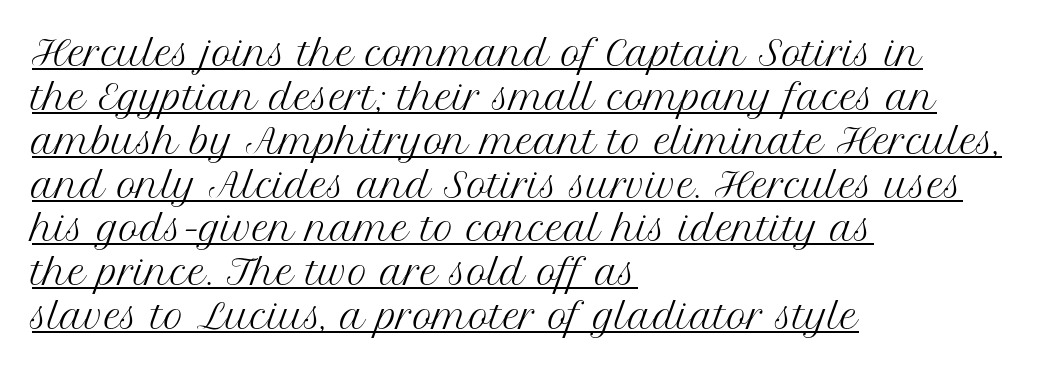
The image shows 34 px regular-weight serif type; set left-aligned, normal line spacing (1.29x), normal letter spacing, underlined; medium stroke contrast and a medium x-height.
